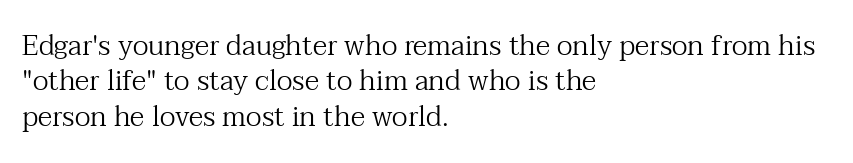
The image shows 28 px regular-weight serif type, upright; set left-aligned, normal line spacing (1.26x), normal letter spacing, not underlined; medium stroke contrast and a medium x-height.
